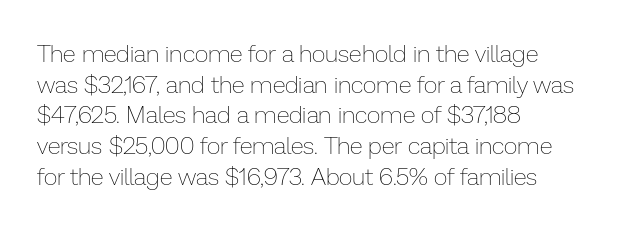
{"italic": "no", "bold": "no", "underline": "no", "align": "left", "line_spacing": "normal", "line_spacing_ratio": 1.28, "letter_spacing": "normal", "letter_spacing_em": 0.0, "glyph_px": 24}
